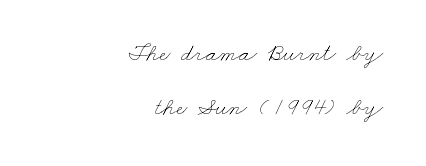
Q: Is the text bold? A: No.
Q: Is the text underlined? A: No.
Q: How is the paragraph aligned? A: Right-aligned.
Q: Is the spacing between letters normal or unusually wide? A: Normal.
Q: Is the spacing between lines tight, normal or loose? A: Loose.
